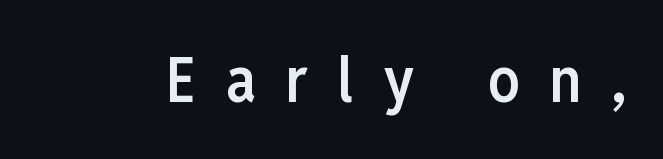
The image shows 63 px semibold, condensed sans-serif type, upright; set unusually wide letter spacing (+0.47 em), not underlined; low stroke contrast and a medium x-height.
